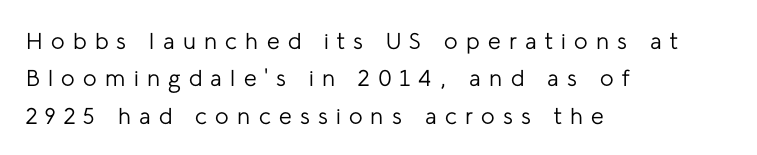
In terms of posture, this sample is upright. A quiet, ordinary-to-light weight characterises the typeface. The paragraph has a hard left edge and a soft right edge. How would I describe the line gaps? Plain and ordinary.
